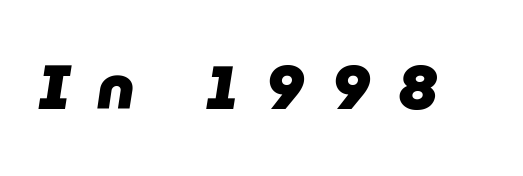
Q: Is the text bold? A: Yes.
Q: Is the text italic (slanted)? A: Yes, it leans right by about 9 degrees.
Q: Is the text underlined? A: No.
Q: Is the spacing between letters normal or unusually wide? A: Unusually wide.
Q: Width (condensed, normal, or wide)? A: Normal.
Q: Stroke contrast? A: Low.
Q: x-height? A: Medium.
Q: Monospaced? A: No.
